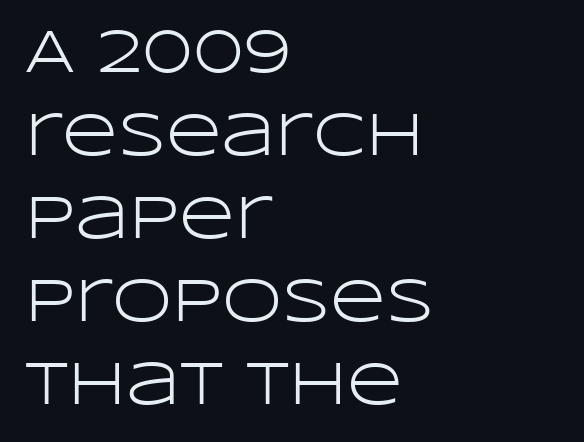
Stroke thickness stays within the range of a standard reading face or lighter. Character widths vary here, with narrow letters taking less room than wide ones. Italic? Not at all — the glyphs are vertical. If you measured baseline to baseline, you'd find a middling distance.
